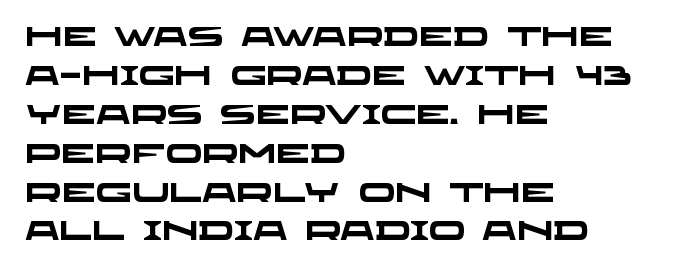
The image shows 27 px bold type; set left-aligned, normal line spacing (1.44x), normal letter spacing, not underlined.
